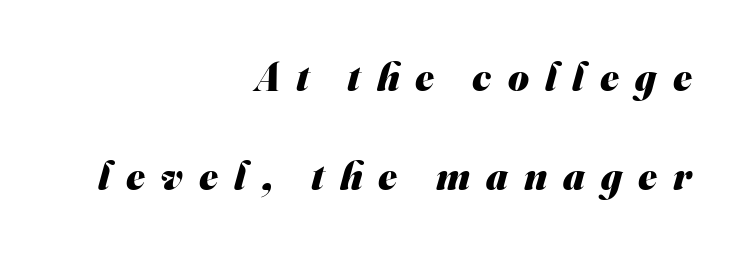
Q: Is the text bold? A: Yes.
Q: Is the typeface a serif or a sans-serif typeface? A: Sans-serif.
Q: Is the text underlined? A: No.
Q: How is the paragraph aligned? A: Right-aligned.
Q: Is the spacing between letters normal or unusually wide? A: Unusually wide.
Q: Is the spacing between lines tight, normal or loose? A: Loose.
Q: Width (condensed, normal, or wide)? A: Normal.
Q: Stroke contrast? A: Medium.
Q: x-height? A: Small.
Q: Monospaced? A: No.
